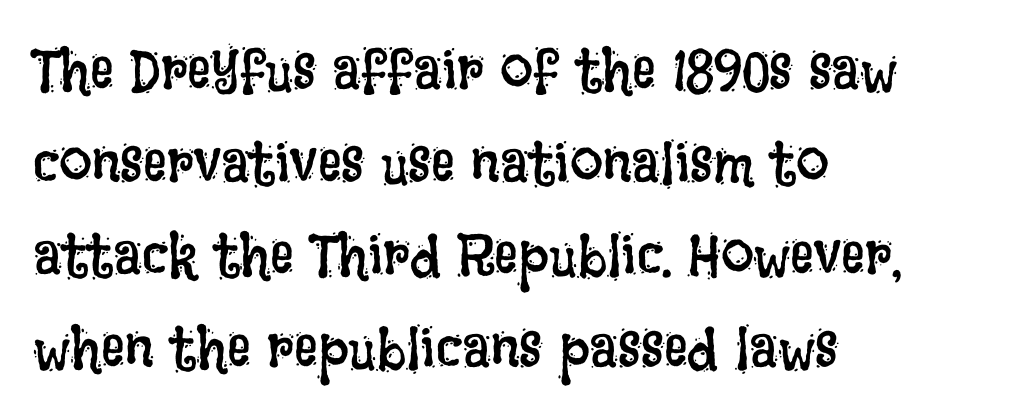
Q: Is the text bold? A: No.
Q: Is the text italic (slanted)? A: No, it is upright.
Q: Is the text underlined? A: No.
Q: How is the paragraph aligned? A: Left-aligned.
Q: Is the spacing between letters normal or unusually wide? A: Normal.
Q: Is the spacing between lines tight, normal or loose? A: Normal.
Q: Width (condensed, normal, or wide)? A: Condensed.
Q: Stroke contrast? A: Low.
Q: x-height? A: Large.
Q: Monospaced? A: No.
